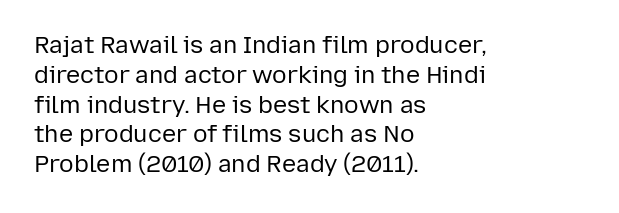
The image shows 24 px text type, upright; set left-aligned, line spacing 1.24x, normal letter spacing, not underlined.
